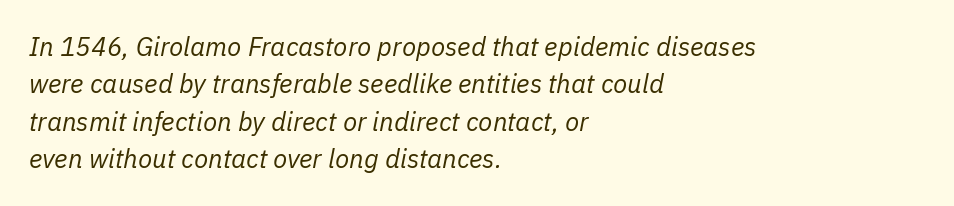
Q: Is the text bold? A: No.
Q: Is the text italic (slanted)? A: Yes, it leans right by about 11 degrees.
Q: Is the text underlined? A: No.
Q: How is the paragraph aligned? A: Left-aligned.
Q: Is the spacing between letters normal or unusually wide? A: Normal.
Q: Is the spacing between lines tight, normal or loose? A: Normal.
